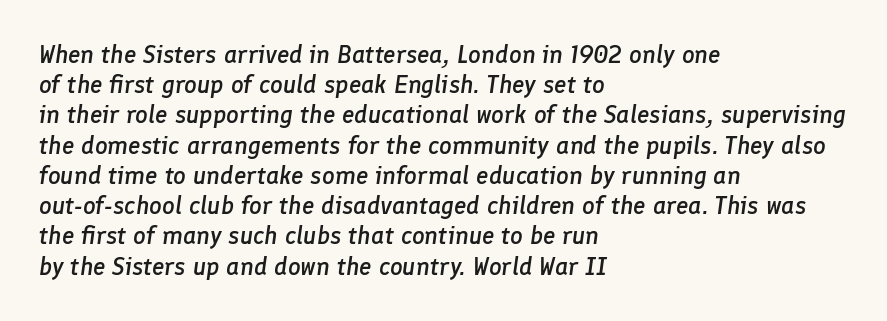
Q: Is the text bold? A: Semi-bold.
Q: Is the text italic (slanted)? A: Yes, it leans right by about 8 degrees.
Q: Is the text underlined? A: No.
Q: How is the paragraph aligned? A: Left-aligned.
Q: Is the spacing between letters normal or unusually wide? A: Normal.
